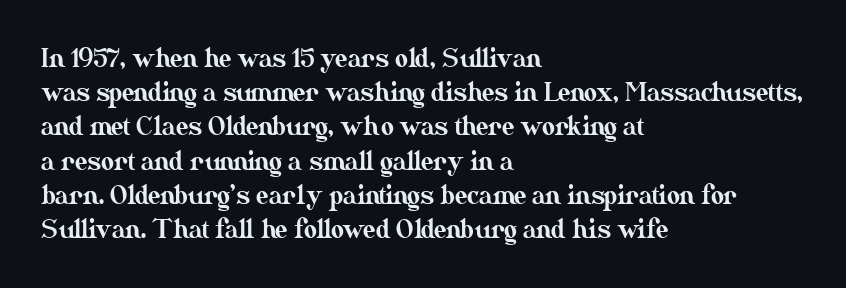
The lettering holds an erect, upright posture throughout. Nobody drew a line under any word here. This rendering uses left alignment, leaving the right contour irregular. Each new line begins a customary step beneath the previous one. Students, note that the glyphs here touch the page at normal intervals.
